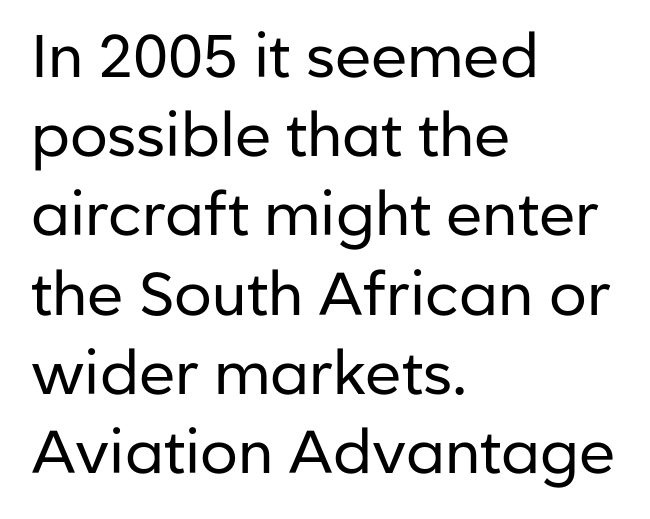
Q: Is the text bold? A: No.
Q: Is the text italic (slanted)? A: No, it is upright.
Q: Is the typeface a serif or a sans-serif typeface? A: Sans-serif.
Q: Is the text underlined? A: No.
Q: How is the paragraph aligned? A: Left-aligned.
Q: Is the spacing between letters normal or unusually wide? A: Normal.
Q: Is the spacing between lines tight, normal or loose? A: Normal.
Q: Width (condensed, normal, or wide)? A: Normal.
Q: Stroke contrast? A: Low.
Q: x-height? A: Medium.
Q: Monospaced? A: No.
